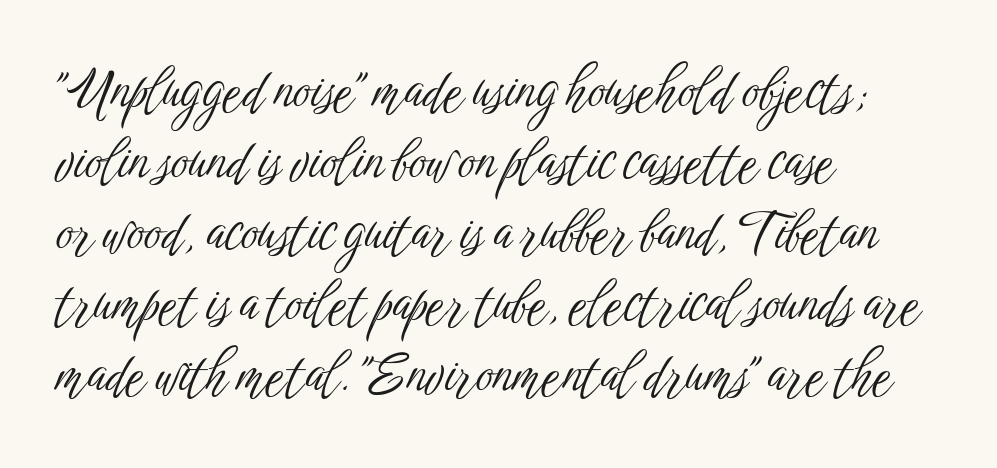
Only glyphs here, with clear space below each row. Examine the stroke ends and you'll find no serifs. Spacing between characters is what you'd get straight out of the box. Caption: multi-line text, flush left, ragged right. Leading: standard.
